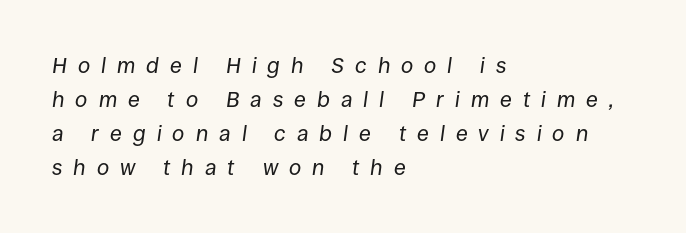
{"italic": "yes", "lean": "right", "slant_degrees": 8, "bold": "no", "underline": "no", "align": "left", "line_spacing": "normal", "line_spacing_ratio": 1.54, "letter_spacing": "wide", "letter_spacing_em": 0.5, "glyph_px": 22}
